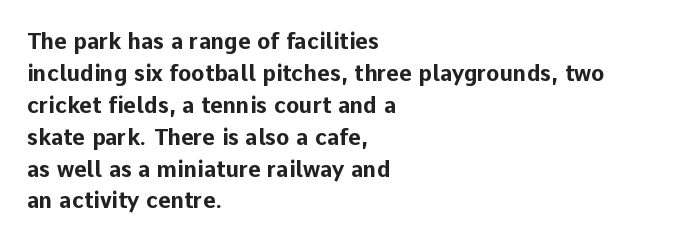
{"italic": "no", "bold": "yes", "underline": "no", "align": "left", "line_spacing": "normal", "line_spacing_ratio": 1.45, "letter_spacing": "normal", "letter_spacing_em": 0.0, "glyph_px": 22}
